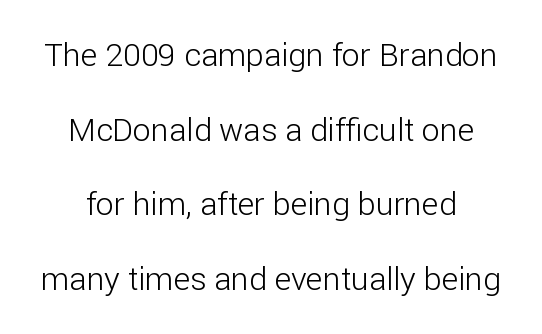
The image shows 32 px light sans-serif type, upright; set loose line spacing (2.33x), normal letter spacing, not underlined; low stroke contrast and a medium x-height.
